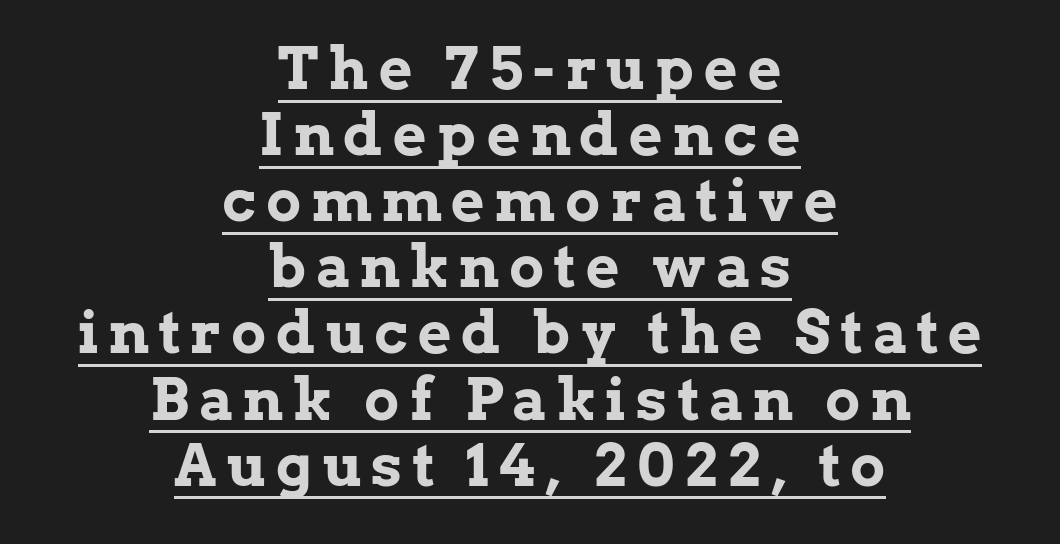
Spacing verdict: proportional, widths tailored to each character. Weight check: bold — yes, fully. Emphasis is given by a line drawn under the lettering. The rag falls on both sides of this text block equally. The lines are packed closely together with very little leading.
